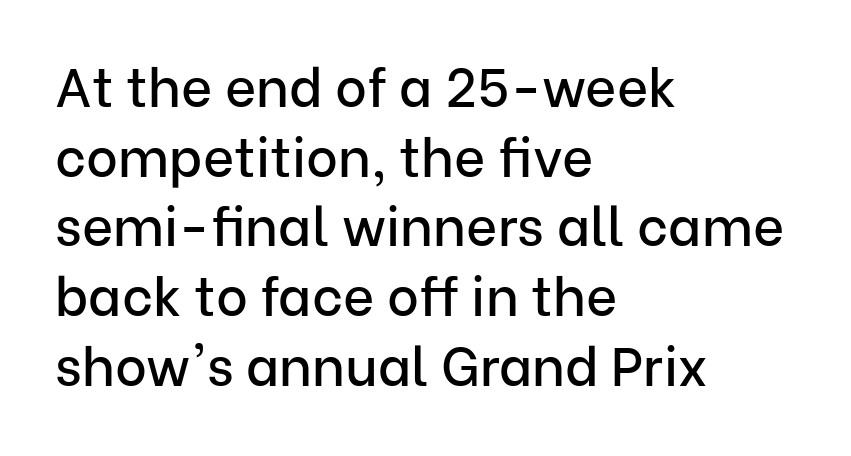
Q: Is the text italic (slanted)? A: No, it is upright.
Q: Is the typeface a serif or a sans-serif typeface? A: Sans-serif.
Q: Is the text underlined? A: No.
Q: How is the paragraph aligned? A: Left-aligned.
Q: Is the spacing between letters normal or unusually wide? A: Normal.
Q: Is the spacing between lines tight, normal or loose? A: Normal.
Q: Width (condensed, normal, or wide)? A: Normal.
Q: Stroke contrast? A: Low.
Q: x-height? A: Medium.
Q: Monospaced? A: No.
